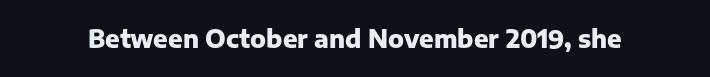
What stands out about the letter spacing? Nothing — it is the standard amount. Upright lettering throughout. Bold? Absolutely — the strokes are thick and heavy. The glyphs are unaccompanied by any horizontal stroke below them.
